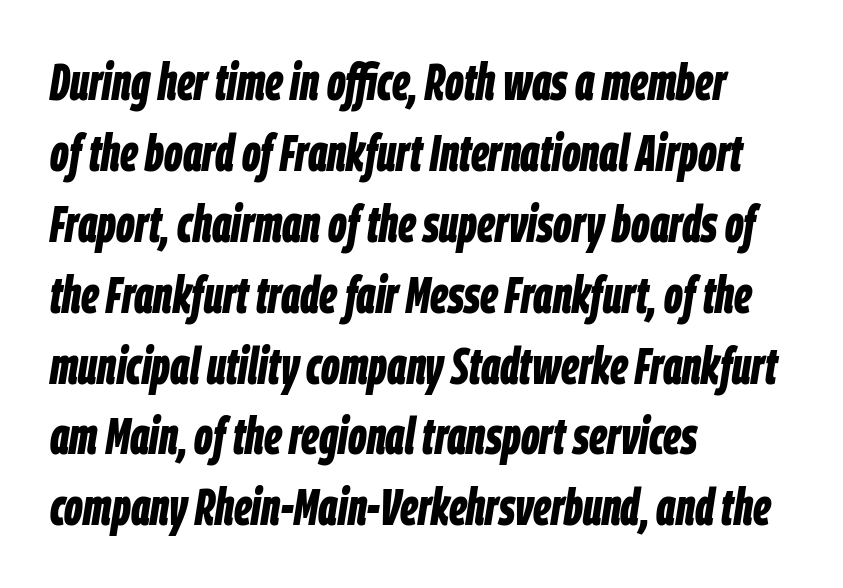
Q: Is the text bold? A: Yes.
Q: Is the text italic (slanted)? A: Yes, it leans right by about 9 degrees.
Q: Is the text underlined? A: No.
Q: How is the paragraph aligned? A: Left-aligned.
Q: Is the spacing between letters normal or unusually wide? A: Normal.
Q: Is the spacing between lines tight, normal or loose? A: Normal.
Q: Width (condensed, normal, or wide)? A: Condensed.
Q: Stroke contrast? A: Low.
Q: x-height? A: Large.
Q: Monospaced? A: No.
